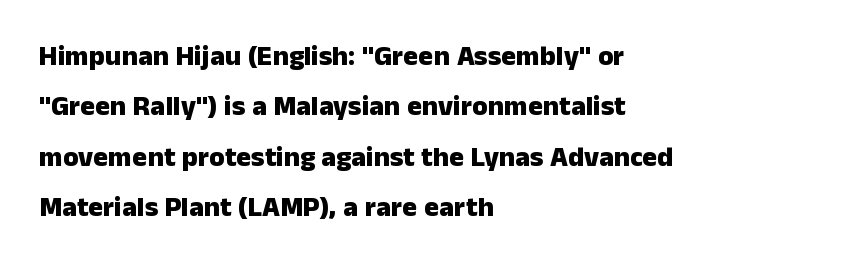
Typesetter's note: full bold, strokes at maximum text heaviness. The paragraph has a hard left edge and a soft right edge. Nope, no serifs anywhere on these letters. Tracking here is standard; glyphs follow each other at the usual distance.
